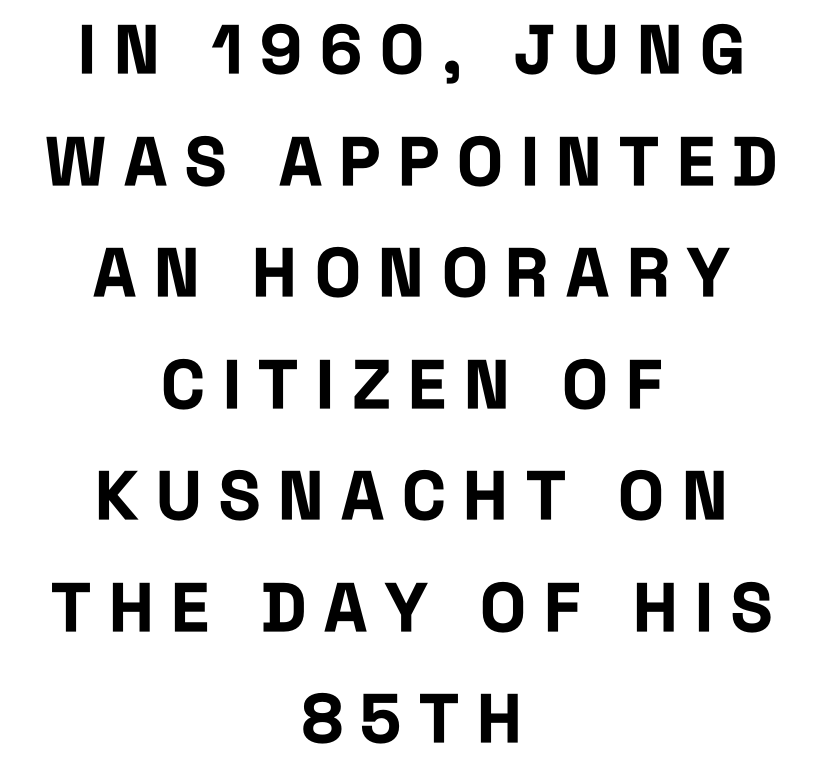
Q: Is the text bold? A: Yes.
Q: Is the text italic (slanted)? A: No, it is upright.
Q: Is the typeface a serif or a sans-serif typeface? A: Sans-serif.
Q: Is the text underlined? A: No.
Q: How is the paragraph aligned? A: Centered.
Q: Is the spacing between letters normal or unusually wide? A: Unusually wide.
Q: Is the spacing between lines tight, normal or loose? A: Normal.
Q: Width (condensed, normal, or wide)? A: Condensed.
Q: Stroke contrast? A: Low.
Q: x-height? A: Large.
Q: Monospaced? A: No.
